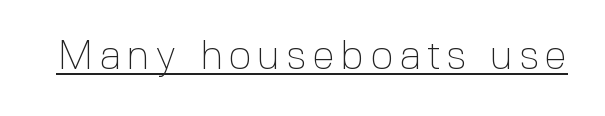
Q: Is the text bold? A: No.
Q: Is the text italic (slanted)? A: No, it is upright.
Q: Is the typeface a serif or a sans-serif typeface? A: Sans-serif.
Q: Is the text underlined? A: Yes.
Q: Width (condensed, normal, or wide)? A: Normal.
Q: x-height? A: Medium.
Q: Monospaced? A: No.
